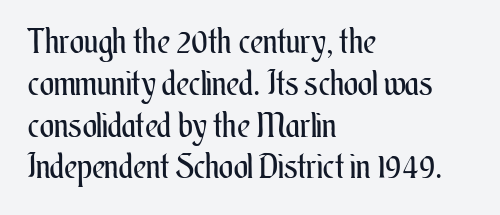
In CSS terms this would be text-align: left. Is this a fixed-width face? No — the glyphs have proportional, varying widths. This sample uses plain, unmodified letter spacing. Bold? No — there's no thickening of the strokes.
